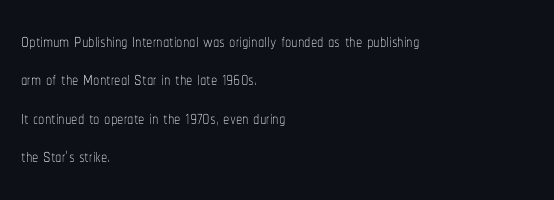
Q: Is the text bold? A: No.
Q: Is the text italic (slanted)? A: No, it is upright.
Q: Is the text underlined? A: No.
Q: How is the paragraph aligned? A: Left-aligned.
Q: Is the spacing between letters normal or unusually wide? A: Normal.
Q: Is the spacing between lines tight, normal or loose? A: Normal.
